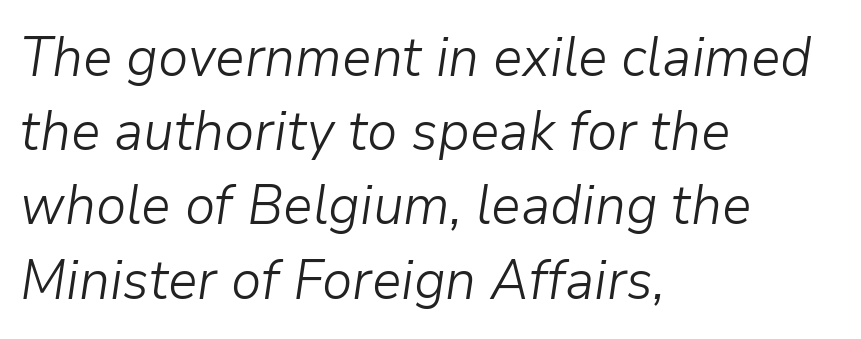
No chunkiness to these letters — they're not bold. Compared with typical paragraphs, the rows here are spaced about the same. It's the slanting kind of type. The words here are not underlined. Character widths vary here, with narrow letters taking less room than wide ones. Words appear dense and cohesive because spacing is normal.
